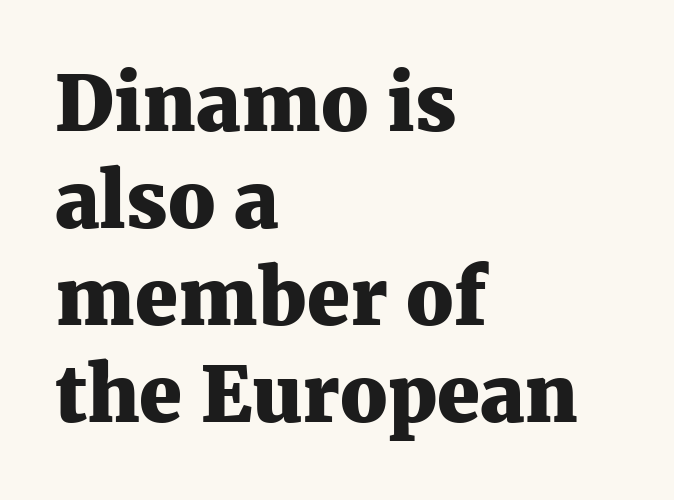
Q: Is the text bold? A: Yes.
Q: Is the text italic (slanted)? A: No, it is upright.
Q: Is the typeface a serif or a sans-serif typeface? A: Serif.
Q: Is the text underlined? A: No.
Q: How is the paragraph aligned? A: Left-aligned.
Q: Is the spacing between letters normal or unusually wide? A: Normal.
Q: Is the spacing between lines tight, normal or loose? A: Normal.
Q: Width (condensed, normal, or wide)? A: Normal.
Q: Stroke contrast? A: Medium.
Q: x-height? A: Medium.
Q: Monospaced? A: No.
